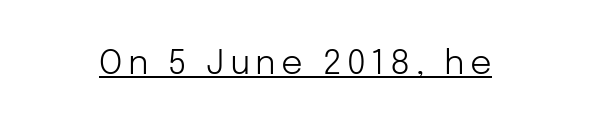
What kind of face is this? One without serifs — a sans. Spacing verdict: proportional, widths tailored to each character. Check the space under the baseline: a stroke is drawn there. No letter is thick-stroked: the sample isn't bold. When letters stand straight like this, we call the style roman or upright.
